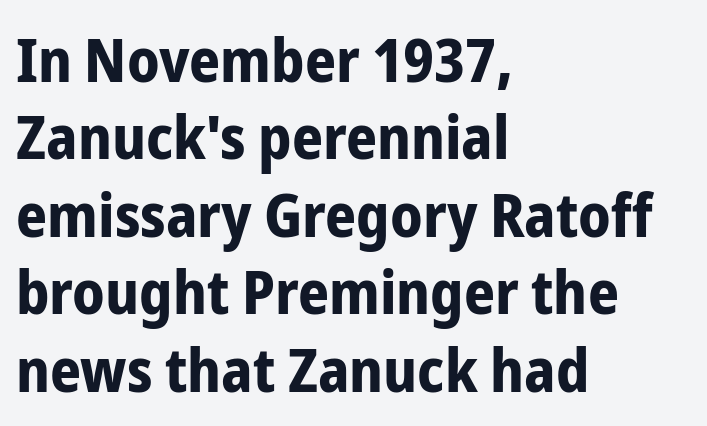
The image shows 61 px bold, condensed sans-serif type, upright; set left-aligned, normal line spacing (1.27x), normal letter spacing, not underlined; low stroke contrast and a medium x-height.
